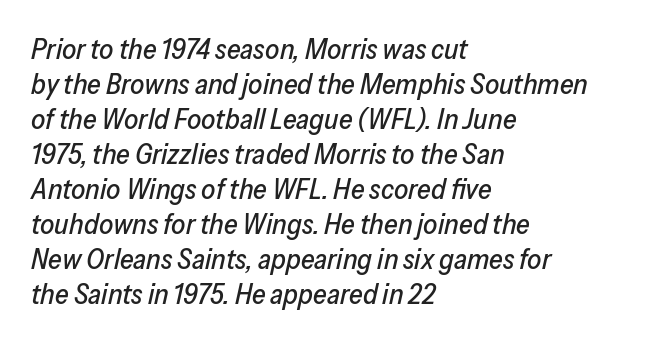
{"italic": "yes", "lean": "right", "slant_degrees": 13, "width": "normal", "stroke_contrast": "low", "x_height": "medium", "monospaced": "no", "underline": "no", "align": "left", "line_spacing": "normal", "line_spacing_ratio": 1.25, "letter_spacing": "normal", "letter_spacing_em": 0.0, "glyph_px": 28}
